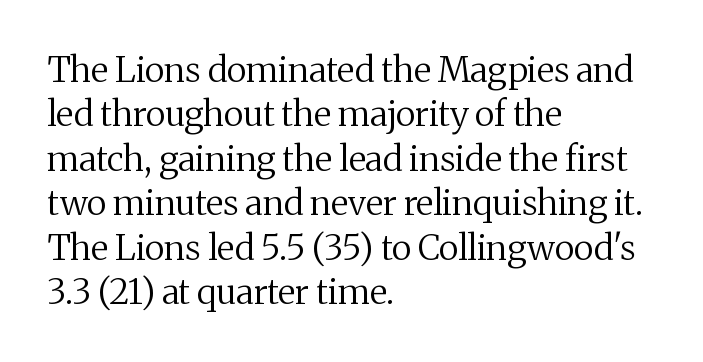
Each line starts at the same left margin while the right side varies. Each stroke keeps to a modest, everyday thickness or less. Interline gaps are of average width in this sample. The rendering uses natural spacing where letterforms have individual widths.
